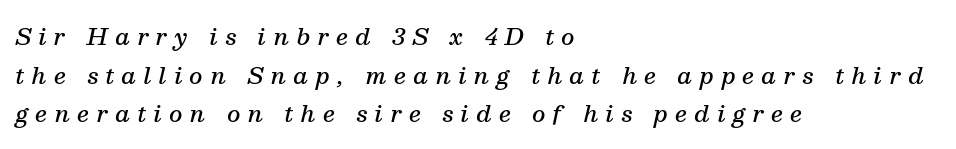
The image shows 23 px text type, italic (leaning right); set left-aligned, normal line spacing (1.68x), unusually wide letter spacing (+0.32 em), not underlined.
